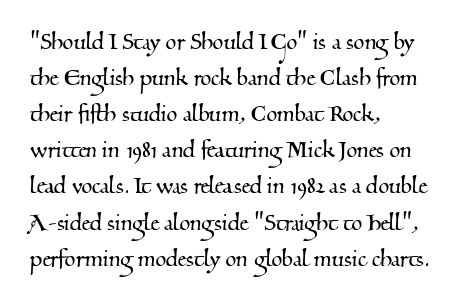
In CSS terms this would be text-align: left. Words appear dense and cohesive because spacing is normal. Decoration check: the copy has no underline. What's the leading like? Ordinary, nothing unusual. A typesetter would call this proportional, since set widths differ per character. Serif or sans? Serif — the stroke terminals have little feet.
